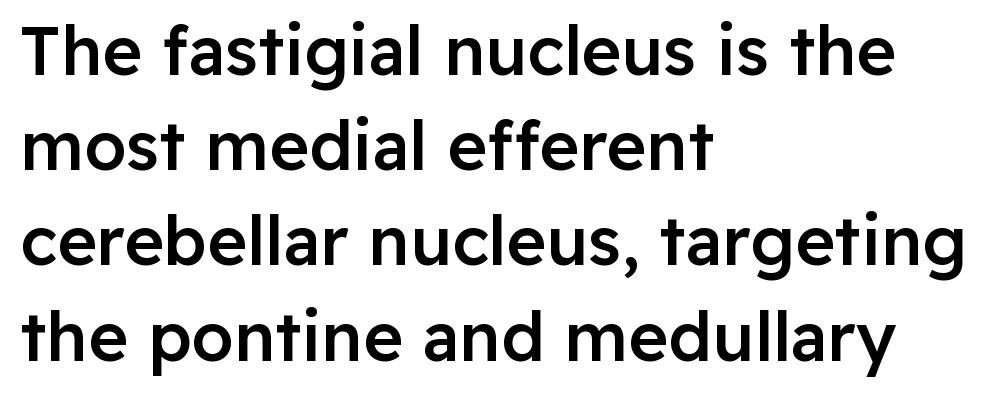
{"serif": "no", "italic": "no", "bold": "semi", "weight": "semibold", "width": "normal", "stroke_contrast": "low", "x_height": "medium", "monospaced": "no", "underline": "no", "align": "left", "line_spacing": "normal", "line_spacing_ratio": 1.4, "letter_spacing": "normal", "letter_spacing_em": 0.0, "glyph_px": 68}
